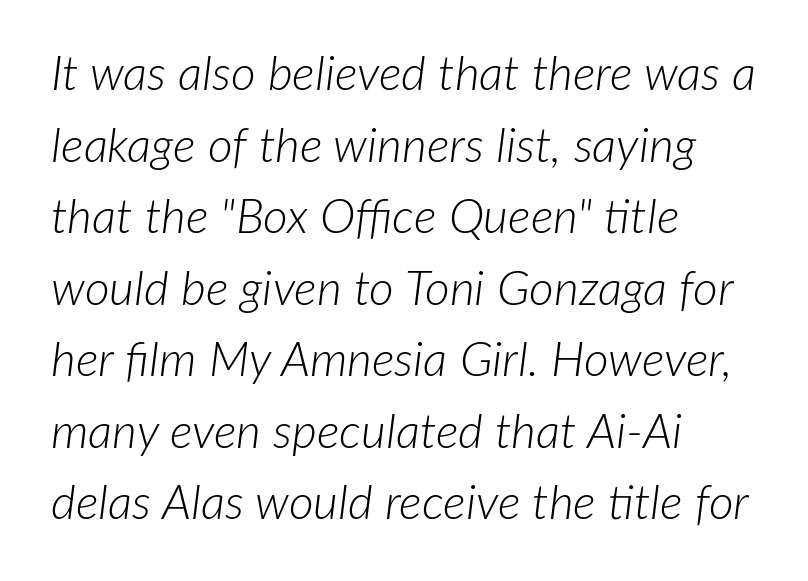
Weight: not bold — regular or lighter. The lines are quadded left. You could not count columns in this text — the font is proportionally spaced. Rendered with sloped, italic letterforms. Normally led — the rows are evenly, conventionally spaced. You could call the tracking neutral — neither tight nor loose.
